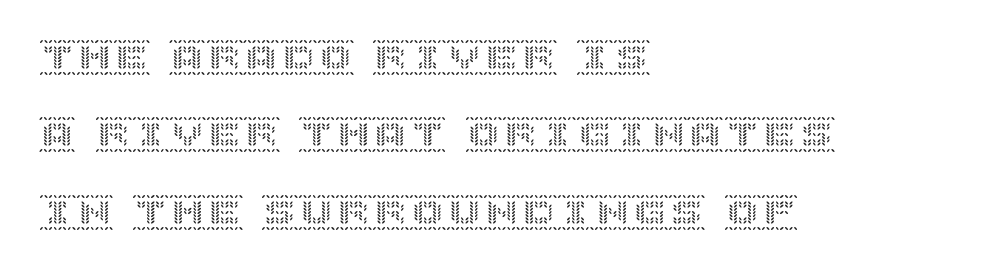
Q: Is the text italic (slanted)? A: No, it is upright.
Q: Is the text underlined? A: No.
Q: How is the paragraph aligned? A: Left-aligned.
Q: Is the spacing between letters normal or unusually wide? A: Normal.
Q: Is the spacing between lines tight, normal or loose? A: Loose.
Q: Width (condensed, normal, or wide)? A: Normal.
Q: x-height? A: Large.
